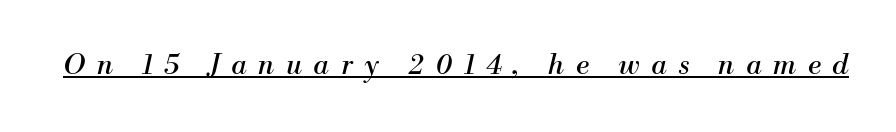
Q: Is the text bold? A: No.
Q: Is the text italic (slanted)? A: Yes, it leans right by about 13 degrees.
Q: Is the typeface a serif or a sans-serif typeface? A: Serif.
Q: Is the text underlined? A: Yes.
Q: Is the spacing between letters normal or unusually wide? A: Unusually wide.
Q: Width (condensed, normal, or wide)? A: Normal.
Q: Stroke contrast? A: Medium.
Q: x-height? A: Small.
Q: Monospaced? A: No.
